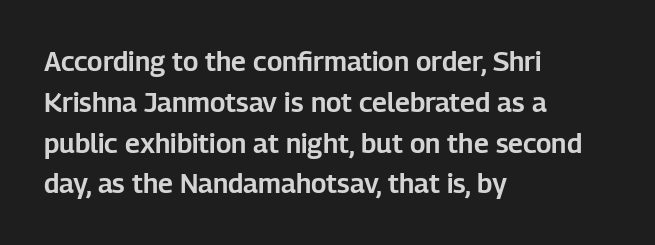
Q: Is the text italic (slanted)? A: No, it is upright.
Q: Is the text underlined? A: No.
Q: How is the paragraph aligned? A: Left-aligned.
Q: Is the spacing between letters normal or unusually wide? A: Normal.
Q: Is the spacing between lines tight, normal or loose? A: Normal.
